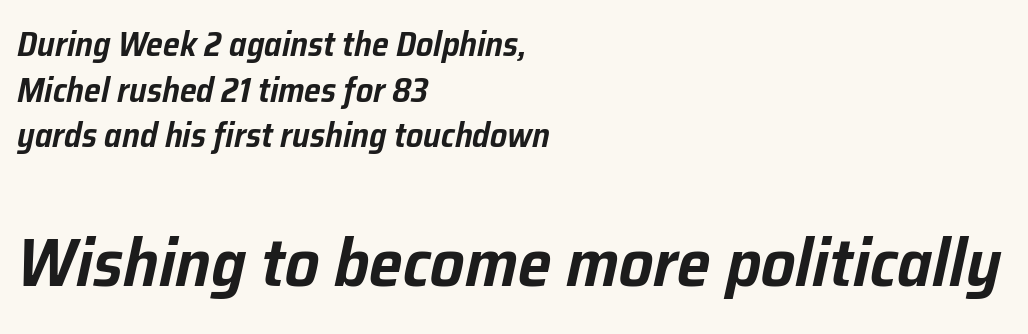
Q: Is the text italic (slanted)? A: Yes, it leans right by about 12 degrees.
Q: Is the text underlined? A: No.
Q: How is the paragraph aligned? A: Left-aligned.
Q: Is the spacing between letters normal or unusually wide? A: Normal.
Q: Is the spacing between lines tight, normal or loose? A: Normal.
Q: Which block of text is set in a larger size, the first (top) or the second (bottom)? A: The second (bottom) one.
Q: Width (condensed, normal, or wide)? A: Normal.
Q: Stroke contrast? A: Low.
Q: x-height? A: Medium.
Q: Monospaced? A: No.
